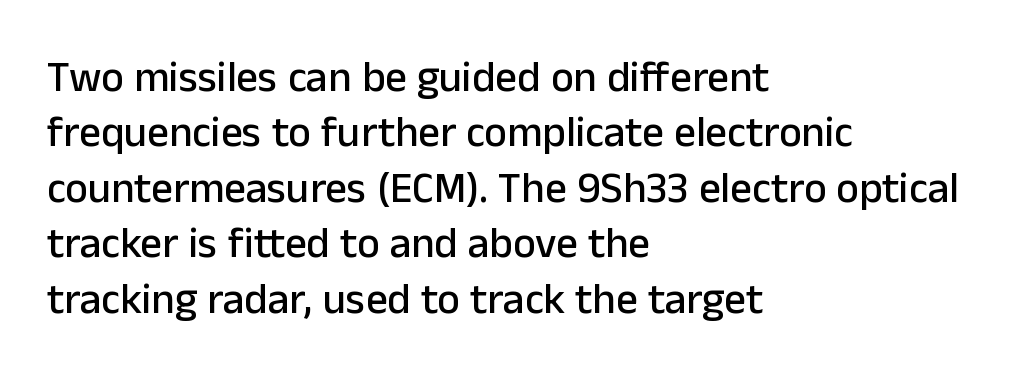
Q: Is the text italic (slanted)? A: No, it is upright.
Q: Is the typeface a serif or a sans-serif typeface? A: Sans-serif.
Q: Is the text underlined? A: No.
Q: How is the paragraph aligned? A: Left-aligned.
Q: Is the spacing between letters normal or unusually wide? A: Normal.
Q: Is the spacing between lines tight, normal or loose? A: Normal.
Q: Width (condensed, normal, or wide)? A: Normal.
Q: Stroke contrast? A: Low.
Q: x-height? A: Medium.
Q: Monospaced? A: No.
